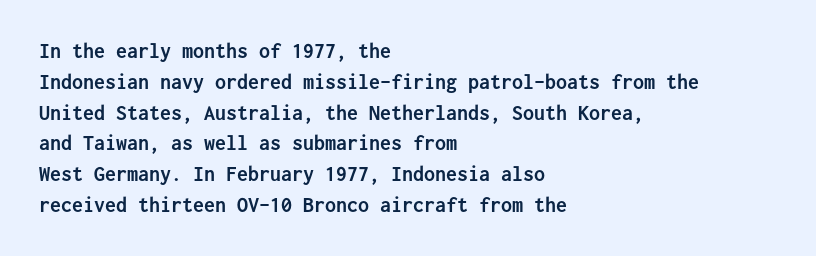
{"italic": "no", "bold": "yes", "underline": "no", "align": "left", "line_spacing": "normal", "line_spacing_ratio": 1.4, "letter_spacing": "normal", "letter_spacing_em": 0.0, "glyph_px": 22}
